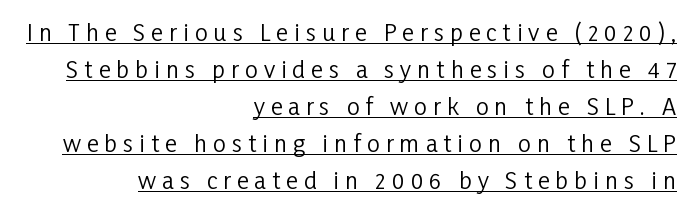
The image shows 23 px text type, upright; set right-aligned, normal line spacing (1.61x), unusually wide letter spacing (+0.26 em), underlined.
